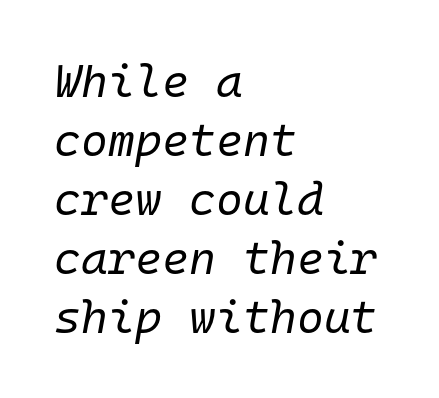
{"italic": "yes", "lean": "right", "slant_degrees": 10, "bold": "no", "weight": "regular", "width": "normal", "stroke_contrast": "low", "x_height": "medium", "monospaced": "yes", "underline": "no", "align": "left", "line_spacing": "normal", "line_spacing_ratio": 1.28, "letter_spacing": "normal", "letter_spacing_em": 0.0, "glyph_px": 46}
